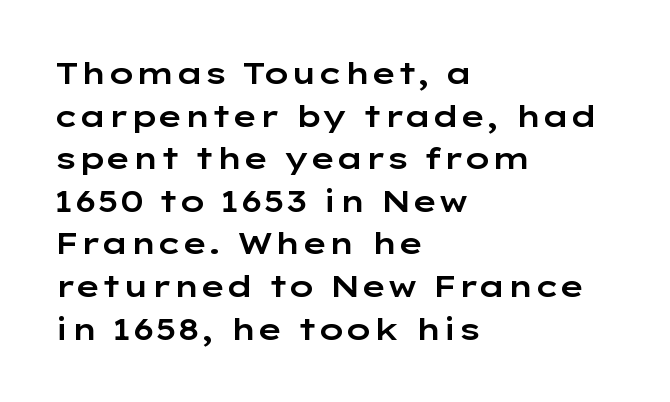
{"serif": "no", "italic": "no", "width": "wide", "stroke_contrast": "low", "x_height": "medium", "monospaced": "no", "underline": "no", "align": "left", "line_spacing": "normal", "line_spacing_ratio": 1.42, "letter_spacing": "normal", "letter_spacing_em": 0.0, "glyph_px": 30}
